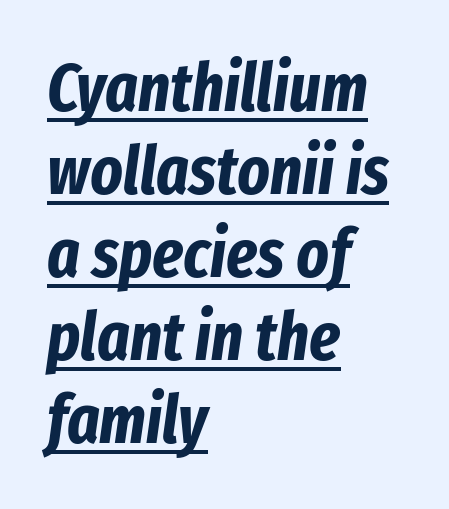
Q: Is the text bold? A: Yes.
Q: Is the text italic (slanted)? A: Yes, it leans right by about 8 degrees.
Q: Is the text underlined? A: Yes.
Q: How is the paragraph aligned? A: Left-aligned.
Q: Is the spacing between letters normal or unusually wide? A: Normal.
Q: Width (condensed, normal, or wide)? A: Condensed.
Q: Stroke contrast? A: Low.
Q: x-height? A: Medium.
Q: Monospaced? A: No.
